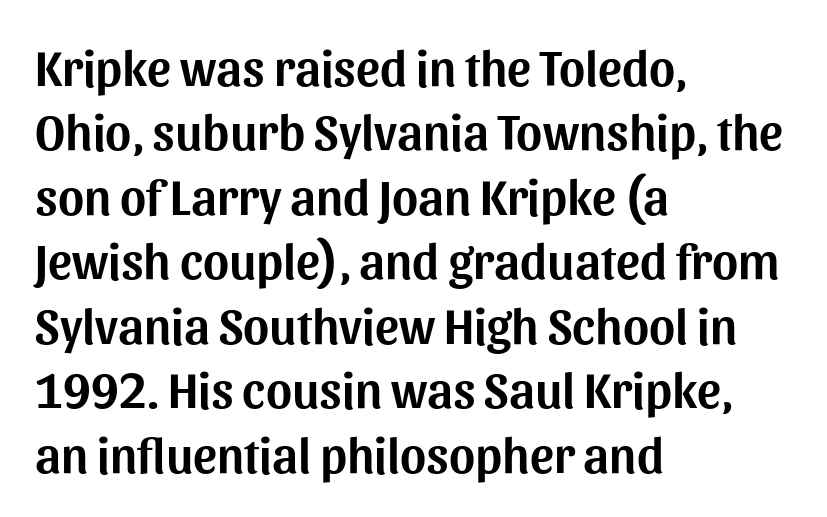
Q: Is the text italic (slanted)? A: No, it is upright.
Q: Is the typeface a serif or a sans-serif typeface? A: Sans-serif.
Q: Is the text underlined? A: No.
Q: How is the paragraph aligned? A: Left-aligned.
Q: Is the spacing between letters normal or unusually wide? A: Normal.
Q: Is the spacing between lines tight, normal or loose? A: Normal.
Q: Width (condensed, normal, or wide)? A: Normal.
Q: Stroke contrast? A: Medium.
Q: x-height? A: Medium.
Q: Monospaced? A: No.
